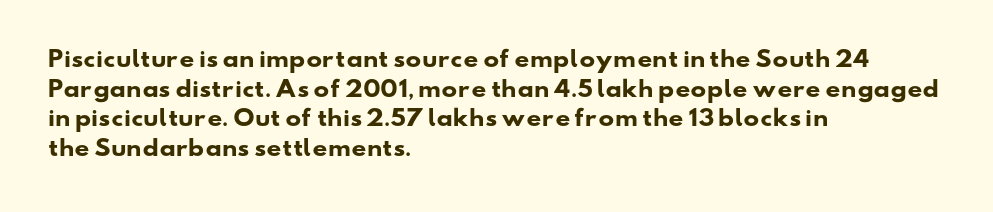
This sample uses plain, unmodified letter spacing. Plain, unruled lines of type. Notice how the passage keeps a crisp vertical edge on the left only. The line-height multiplier appears to be the usual default. You'd pick this weight for a headline — it's a proper bold.
